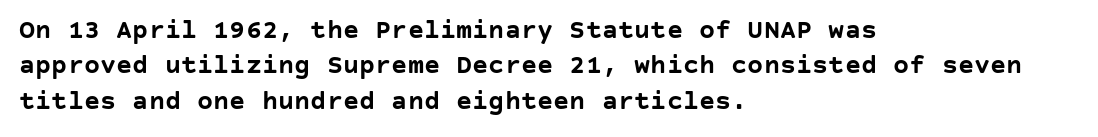
The image shows 27 px bold type, upright; set left-aligned, normal line spacing (1.31x), normal letter spacing, not underlined.
